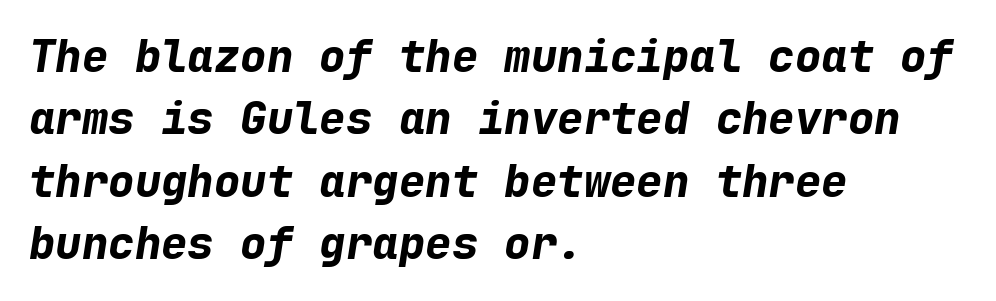
{"italic": "yes", "lean": "right", "slant_degrees": 9, "bold": "yes", "weight": "bold", "width": "normal", "stroke_contrast": "low", "x_height": "medium", "monospaced": "yes", "underline": "no", "align": "left", "line_spacing": "normal", "line_spacing_ratio": 1.42, "letter_spacing": "normal", "letter_spacing_em": 0.0, "glyph_px": 44}
